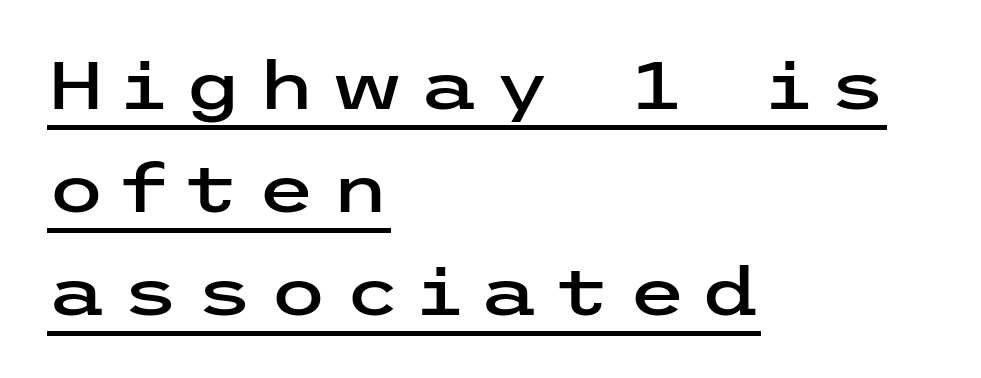
The image shows 67 px wide sans-serif type, upright; set left-aligned, normal line spacing (1.54x), unusually wide letter spacing (+0.23 em), underlined; low stroke contrast and a medium x-height.
